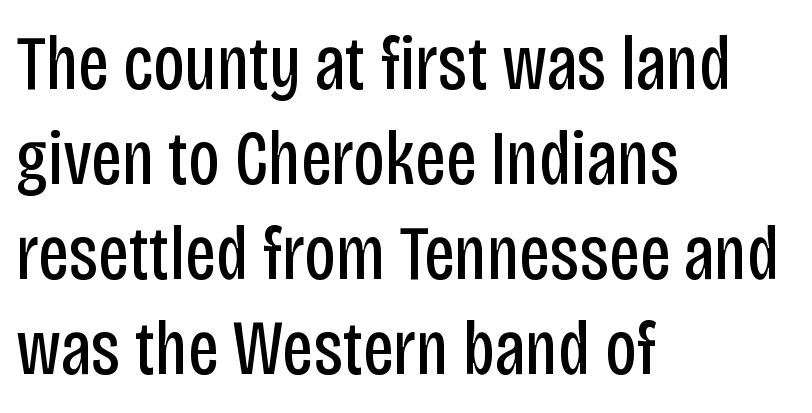
{"serif": "no", "italic": "no", "bold": "no", "weight": "regular", "width": "condensed", "stroke_contrast": "low", "x_height": "large", "monospaced": "no", "underline": "no", "align": "left", "line_spacing_ratio": 1.22, "letter_spacing": "normal", "letter_spacing_em": 0.0, "glyph_px": 78}
